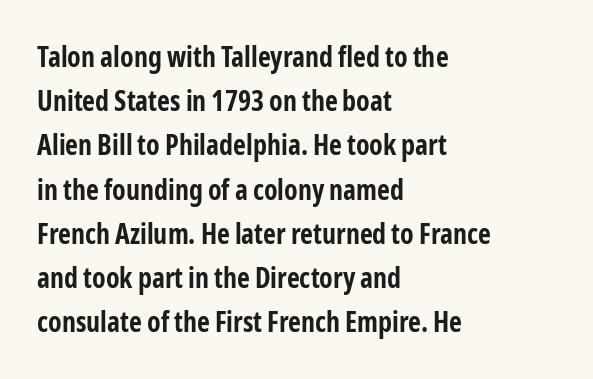
The image shows 28 px bold, condensed sans-serif type, upright; set left-aligned, normal line spacing (1.58x), normal letter spacing, not underlined; low stroke contrast and a medium x-height.
